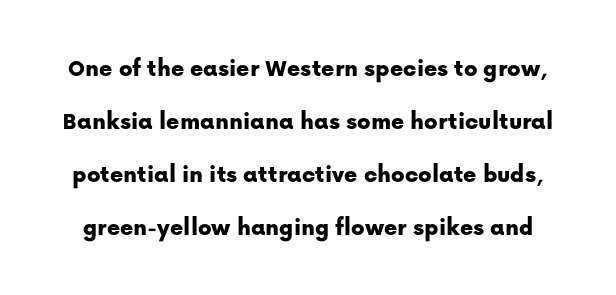
{"italic": "no", "underline": "no", "line_spacing": "loose", "line_spacing_ratio": 2.12, "letter_spacing": "normal", "letter_spacing_em": 0.0, "glyph_px": 25}
